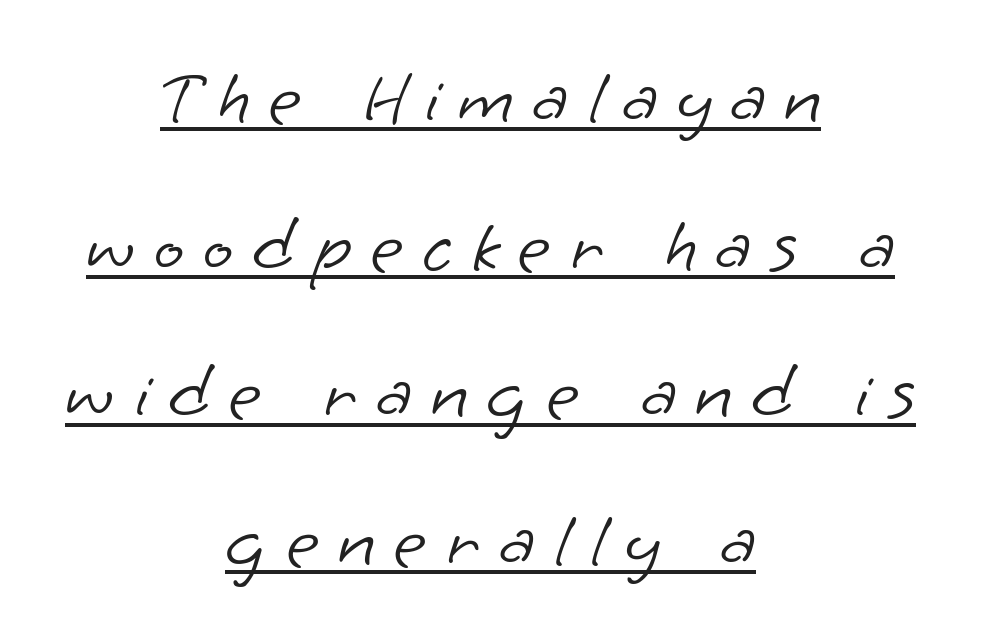
{"serif": "no", "bold": "no", "weight": "light", "width": "normal", "stroke_contrast": "low", "x_height": "small", "monospaced": "no", "underline": "yes", "align": "center", "line_spacing_ratio": 1.87, "letter_spacing": "wide", "letter_spacing_em": 0.24, "glyph_px": 79}
